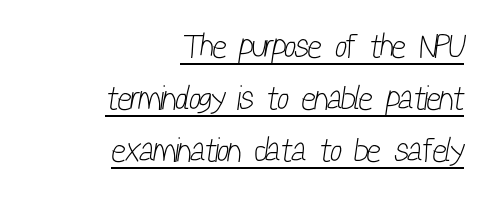
The paragraph has a hard right edge and a soft left edge. Stems and bowls with no extra thickness — not bold. Think of a printed novel: that variable character pitch is what you see here. To sum up the face: it is a sans, with no serifs. A normal amount of white space separates one row of letters from the next.
